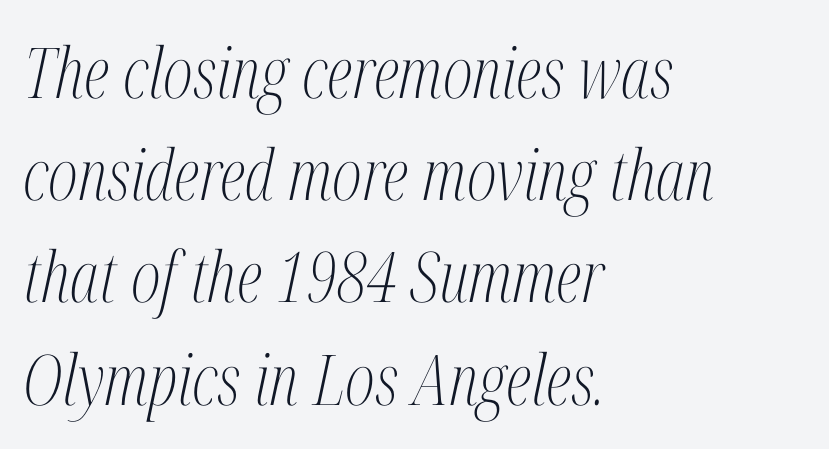
Character widths vary here, with narrow letters taking less room than wide ones. I'd call this a serif setting — the letters wear small feet. Leading matches the norm, producing a regular column. The letters are slanted; this is an italic face. Horizontally, the lines are justified to the leading edge only. A quiet, ordinary-to-light weight characterises the typeface.
